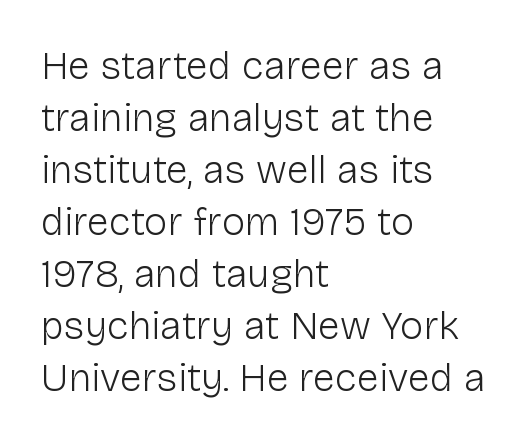
Each word holds together tightly as a unit, with standard inter-letter gaps. You can tell it's not italic because the verticals are truly vertical. Has an underline been added? It has not. Vertically, the passage feels balanced, rows spaced as you'd expect.
